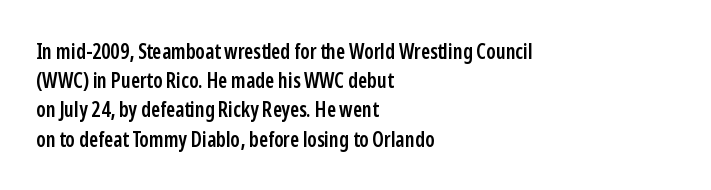
{"italic": "no", "bold": "semi", "underline": "no", "align": "left", "line_spacing": "normal", "line_spacing_ratio": 1.39, "letter_spacing": "normal", "letter_spacing_em": 0.0, "glyph_px": 21}
